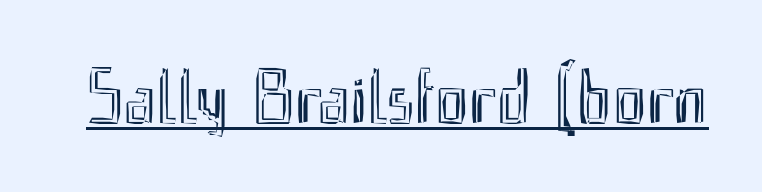
Does a line run under the words? Yes, clearly. Posture: vertical. Character widths vary here, with narrow letters taking less room than wide ones. The rendering keeps characters at their native spacing.
